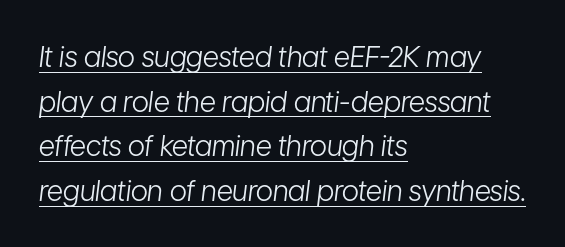
Layout note: lines flush left. The type is set solid horizontally, with unmodified tracking. Beneath each row of characters lies a ruled line. Summary of weight: not heavy and not bold.
